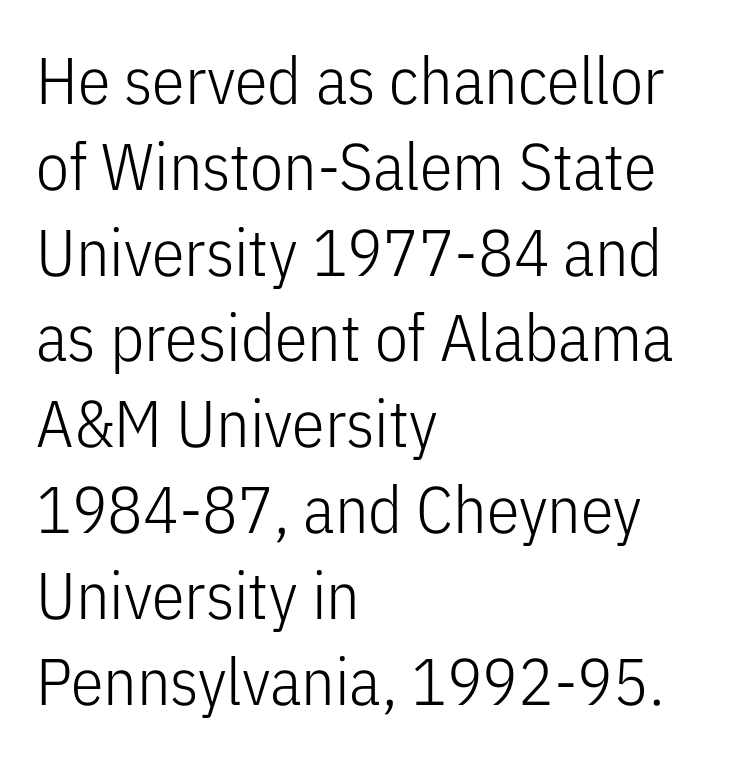
The image shows 66 px light, condensed sans-serif type, upright; set left-aligned, normal line spacing (1.3x), normal letter spacing, not underlined; low stroke contrast and a medium x-height.
